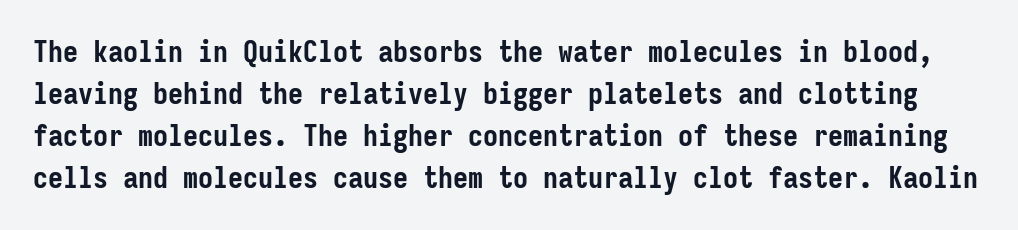
Q: Is the text bold? A: Yes.
Q: Is the text italic (slanted)? A: No, it is upright.
Q: Is the typeface a serif or a sans-serif typeface? A: Sans-serif.
Q: Is the text underlined? A: No.
Q: Is the spacing between letters normal or unusually wide? A: Normal.
Q: Is the spacing between lines tight, normal or loose? A: Normal.
Q: Width (condensed, normal, or wide)? A: Condensed.
Q: Stroke contrast? A: Low.
Q: x-height? A: Medium.
Q: Monospaced? A: Yes.
